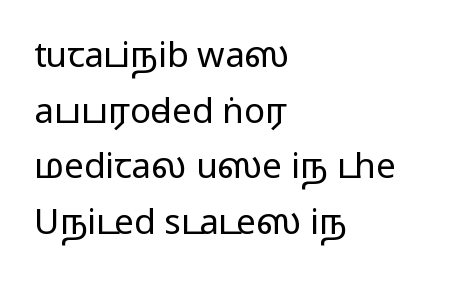
The image shows 35 px wide sans-serif type, upright; set left-aligned, normal line spacing (1.59x), normal letter spacing, not underlined; medium stroke contrast.
